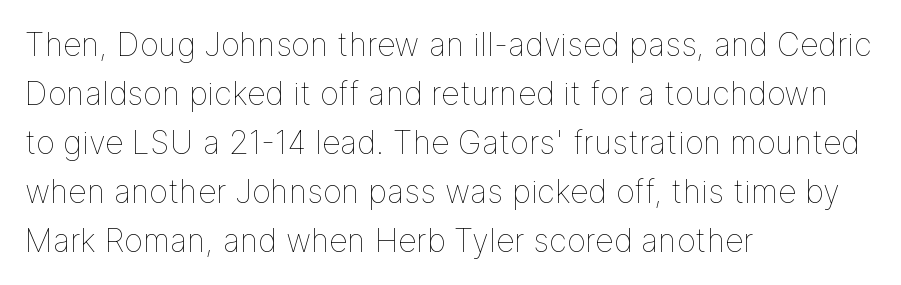
Q: Is the text bold? A: No.
Q: Is the text italic (slanted)? A: No, it is upright.
Q: Is the text underlined? A: No.
Q: How is the paragraph aligned? A: Left-aligned.
Q: Is the spacing between letters normal or unusually wide? A: Normal.
Q: Is the spacing between lines tight, normal or loose? A: Normal.
Q: Width (condensed, normal, or wide)? A: Normal.
Q: Stroke contrast? A: Low.
Q: x-height? A: Medium.
Q: Monospaced? A: No.
